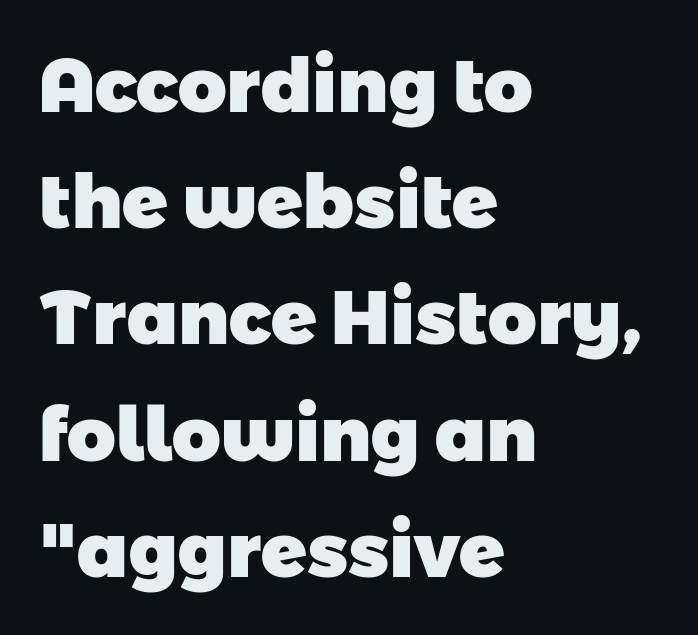
Caption: standard tracking, unaltered. The glyphs have the mass of a bold cut. Think of a printed novel: that variable character pitch is what you see here. The vertical gap from one line to the next is medium. Nothing sits at the stroke ends, so this counts as sans-serif.
